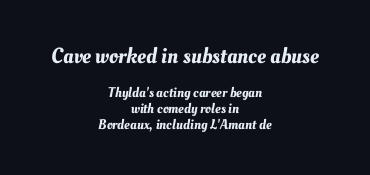
The lines are quadded center. Whoever set this made the first block the dominant, larger element. Nothing unusual about the tracking: characters are spaced as the font intends. The line-height multiplier appears low, near solid setting. Plain, unruled lines of type.
